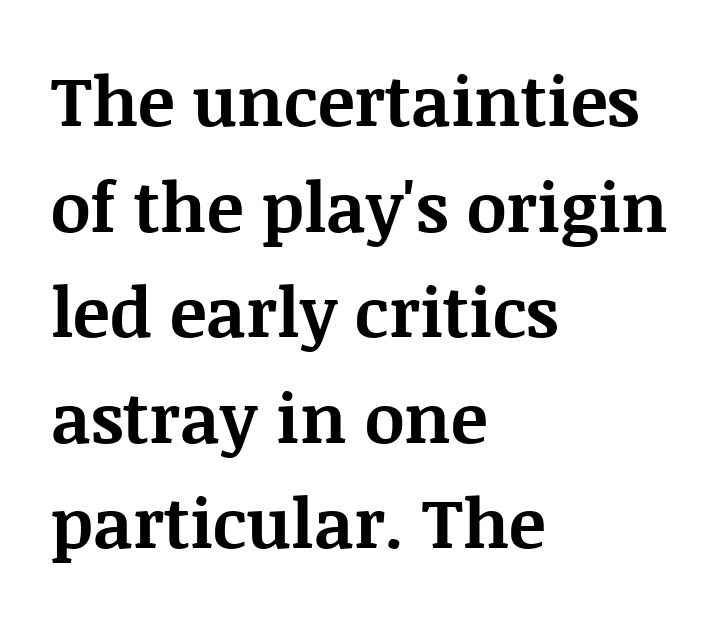
The image shows 69 px bold serif type, upright; set left-aligned, normal line spacing (1.53x), normal letter spacing, not underlined; medium stroke contrast and a large x-height.
